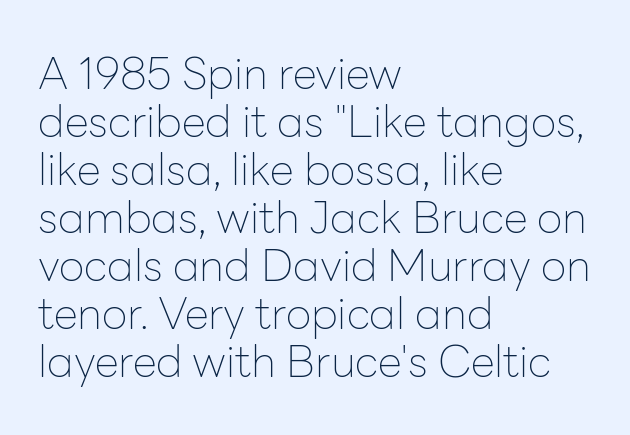
Q: Is the text bold? A: No.
Q: Is the text italic (slanted)? A: No, it is upright.
Q: Is the typeface a serif or a sans-serif typeface? A: Sans-serif.
Q: Is the text underlined? A: No.
Q: How is the paragraph aligned? A: Left-aligned.
Q: Is the spacing between letters normal or unusually wide? A: Normal.
Q: Is the spacing between lines tight, normal or loose? A: Tight.
Q: Width (condensed, normal, or wide)? A: Normal.
Q: Stroke contrast? A: Low.
Q: x-height? A: Medium.
Q: Monospaced? A: No.
